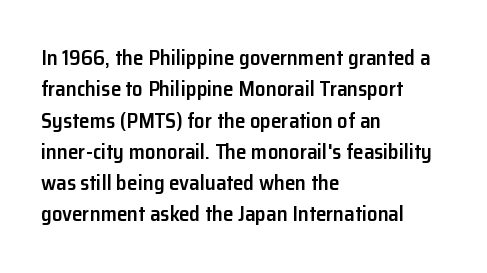
The image shows 21 px text type, upright; set left-aligned, normal line spacing (1.49x), normal letter spacing, not underlined.
